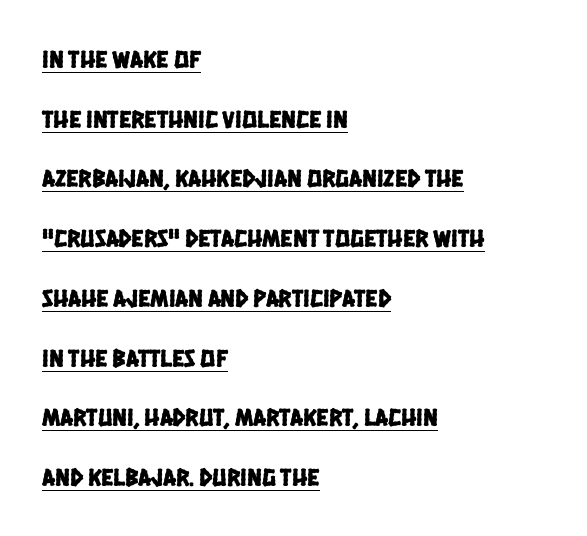
{"underline": "yes", "align": "left", "line_spacing": "loose", "line_spacing_ratio": 2.39, "letter_spacing": "normal", "letter_spacing_em": 0.0, "glyph_px": 25}
